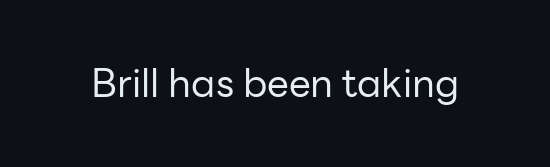
{"serif": "no", "italic": "no", "bold": "no", "weight": "regular", "width": "normal", "stroke_contrast": "low", "x_height": "medium", "monospaced": "no", "underline": "no", "letter_spacing": "normal", "letter_spacing_em": 0.0, "glyph_px": 39}
